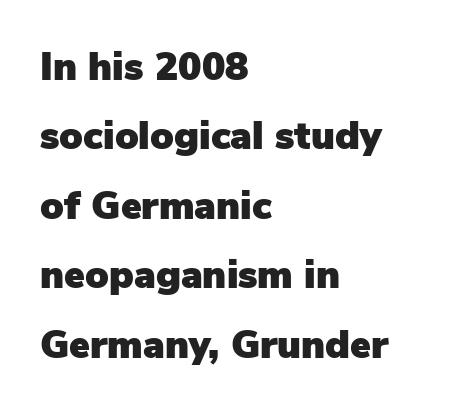
Q: Is the text italic (slanted)? A: No, it is upright.
Q: Is the typeface a serif or a sans-serif typeface? A: Sans-serif.
Q: Is the text underlined? A: No.
Q: How is the paragraph aligned? A: Left-aligned.
Q: Is the spacing between letters normal or unusually wide? A: Normal.
Q: Width (condensed, normal, or wide)? A: Normal.
Q: Stroke contrast? A: Low.
Q: x-height? A: Medium.
Q: Monospaced? A: No.
